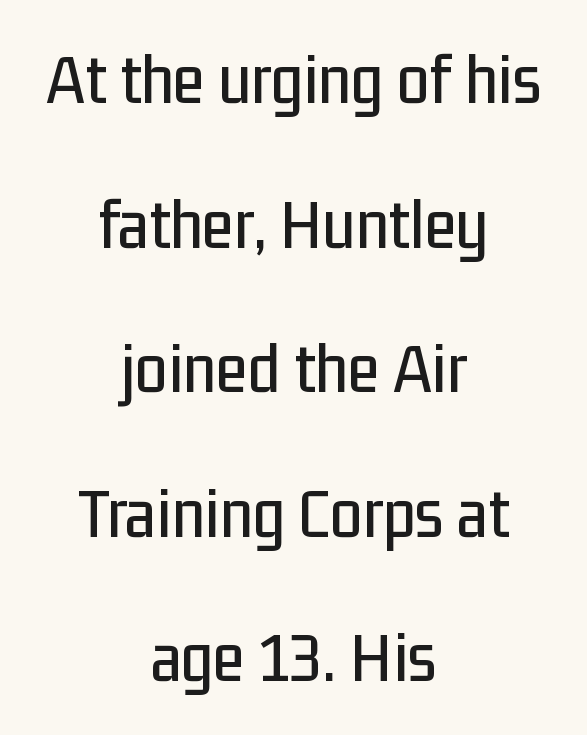
The paragraph shown floats in the horizontal middle. Every character sits straight up, as roman type does. Here the designer chose a conventional face with non-uniform glyph widths. Check the space under the baseline: it is left empty. This sample uses plain, unmodified letter spacing. Stroke terminals: plain, sans-serif.
